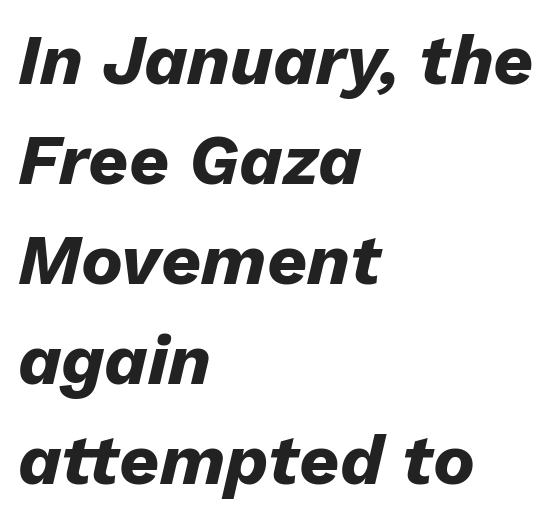
{"italic": "yes", "lean": "right", "slant_degrees": 13, "bold": "yes", "weight": "heavy", "width": "normal", "stroke_contrast": "low", "x_height": "medium", "monospaced": "no", "underline": "no", "align": "left", "line_spacing": "normal", "line_spacing_ratio": 1.43, "letter_spacing": "normal", "letter_spacing_em": 0.0, "glyph_px": 70}
